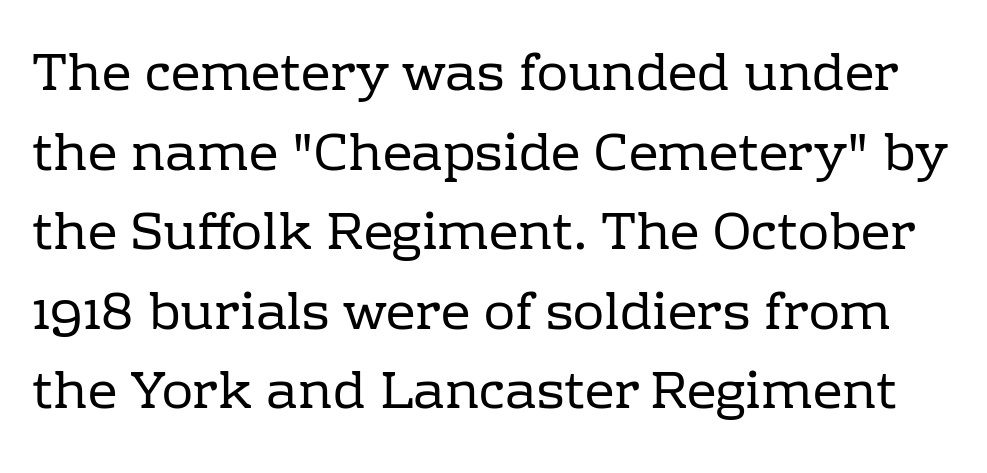
{"serif": "yes", "italic": "no", "bold": "no", "weight": "regular", "width": "normal", "stroke_contrast": "low", "x_height": "medium", "monospaced": "no", "underline": "no", "line_spacing": "normal", "line_spacing_ratio": 1.53, "letter_spacing": "normal", "letter_spacing_em": 0.0, "glyph_px": 52}
